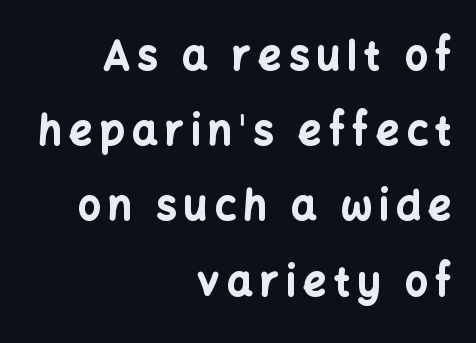
The font is running at its bold setting. Teacher's note: observe the even right margin — that is flush-right alignment. The passage shown is typed in a proportional face where columns would drift. Check where the strokes stop: nothing finishes them off — pure sans.
